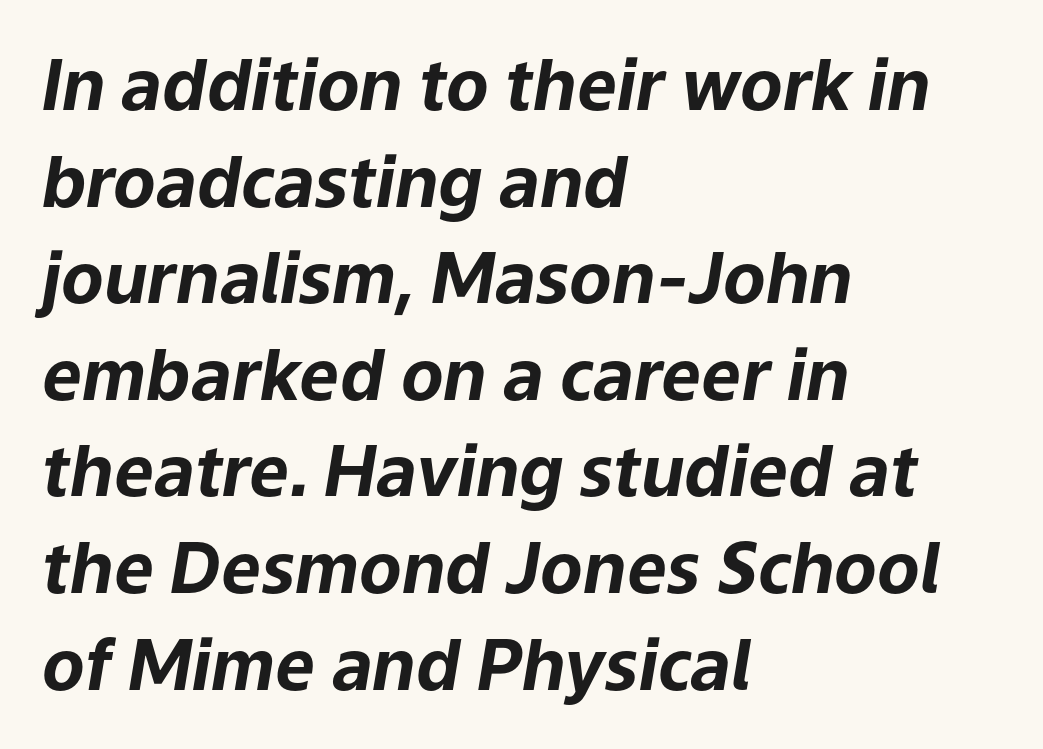
Q: Is the text bold? A: Yes.
Q: Is the text italic (slanted)? A: Yes, it leans right by about 9 degrees.
Q: Is the text underlined? A: No.
Q: How is the paragraph aligned? A: Left-aligned.
Q: Is the spacing between letters normal or unusually wide? A: Normal.
Q: Is the spacing between lines tight, normal or loose? A: Normal.
Q: Width (condensed, normal, or wide)? A: Normal.
Q: Stroke contrast? A: Low.
Q: x-height? A: Medium.
Q: Monospaced? A: No.
